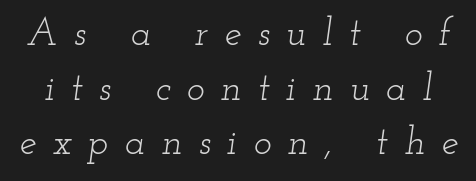
Q: Is the text bold? A: No.
Q: Is the text italic (slanted)? A: Yes, it leans right by about 12 degrees.
Q: Is the typeface a serif or a sans-serif typeface? A: Serif.
Q: Is the text underlined? A: No.
Q: Is the spacing between letters normal or unusually wide? A: Unusually wide.
Q: Is the spacing between lines tight, normal or loose? A: Normal.
Q: Width (condensed, normal, or wide)? A: Wide.
Q: Stroke contrast? A: Low.
Q: x-height? A: Small.
Q: Monospaced? A: No.
